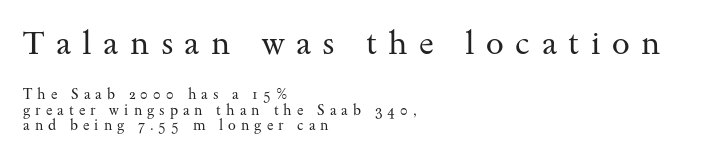
Line spacing here is tight. On a weight scale, this lands at 450 or below. Little horizontal feet cap the strokes, marking this as serif type. The foot of each line stays bare and open. Layout note: lines flush left.
